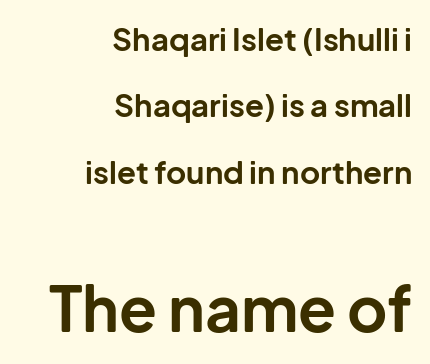
The horizontal fit of the characters is conventional and even. Bare-footed words on every line. A great deal of white space separates one row of letters from the next. Look at the glyph heights: the lower group is clearly the bigger setting.
